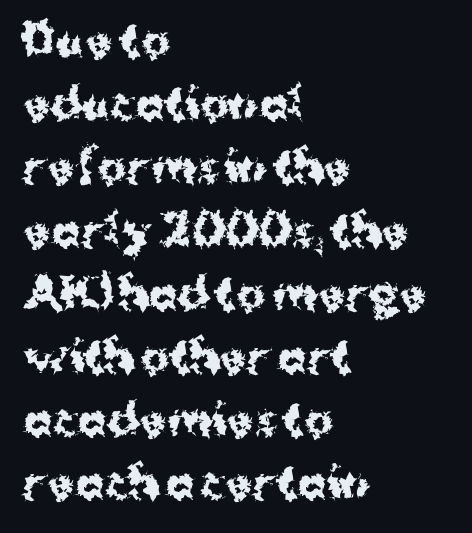
{"serif": "no", "italic": "no", "bold": "yes", "weight": "bold", "width": "normal", "stroke_contrast": "medium", "x_height": "medium", "monospaced": "no", "underline": "no", "align": "left", "line_spacing": "normal", "line_spacing_ratio": 1.47, "letter_spacing": "normal", "letter_spacing_em": 0.0, "glyph_px": 43}
